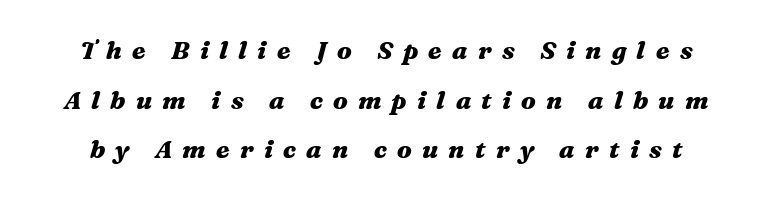
{"italic": "yes", "lean": "right", "slant_degrees": 16, "bold": "yes", "underline": "no", "line_spacing": "loose", "line_spacing_ratio": 1.99, "letter_spacing": "wide", "letter_spacing_em": 0.41, "glyph_px": 25}
